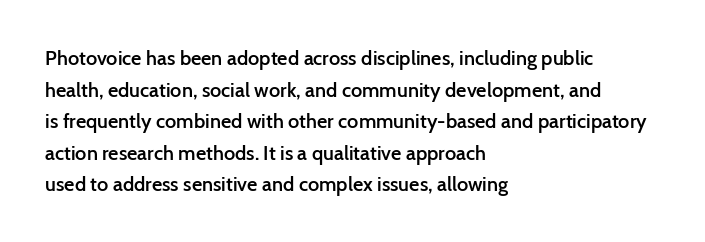
{"italic": "no", "bold": "semi", "underline": "no", "align": "left", "line_spacing": "normal", "line_spacing_ratio": 1.58, "letter_spacing": "normal", "letter_spacing_em": 0.0, "glyph_px": 20}
